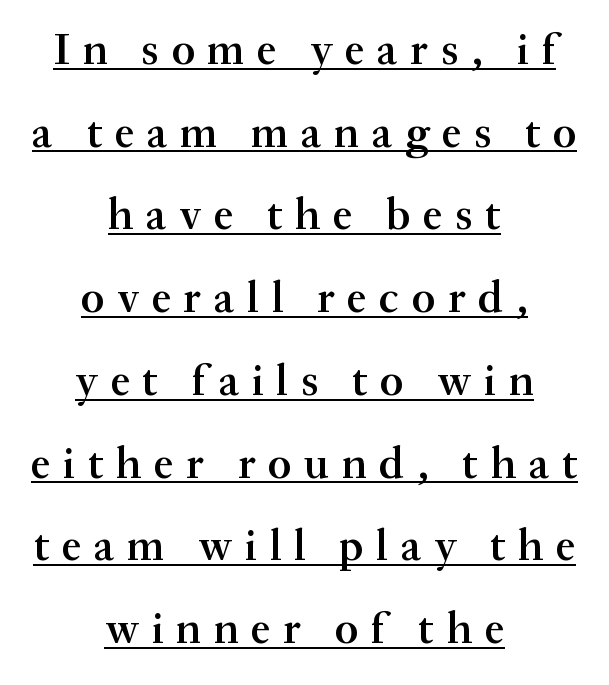
The image shows 44 px semibold serif type, upright; set centered, line spacing 1.88x, unusually wide letter spacing (+0.29 em), underlined; medium stroke contrast and a small x-height.
